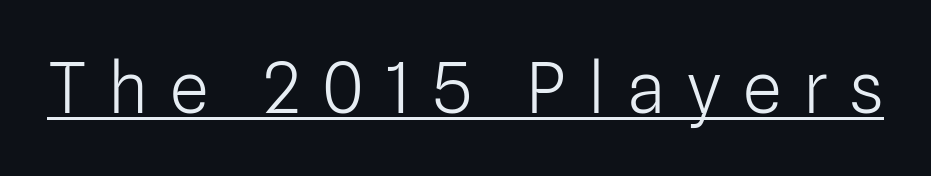
Italic: no, the glyphs are upright roman. The lettering is marked with a stroke running underneath it. Unlike a traditional serif, this face leaves its strokes unadorned. The rendering uses natural spacing where letterforms have individual widths. Stems and bowls with no extra thickness — not bold. The gaps between neighbouring characters are conspicuously large.
